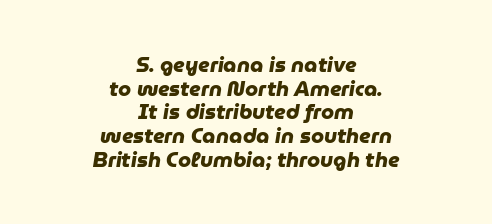
The image shows 21 px bold type; set centered, tight line spacing (1.13x), normal letter spacing, not underlined.
